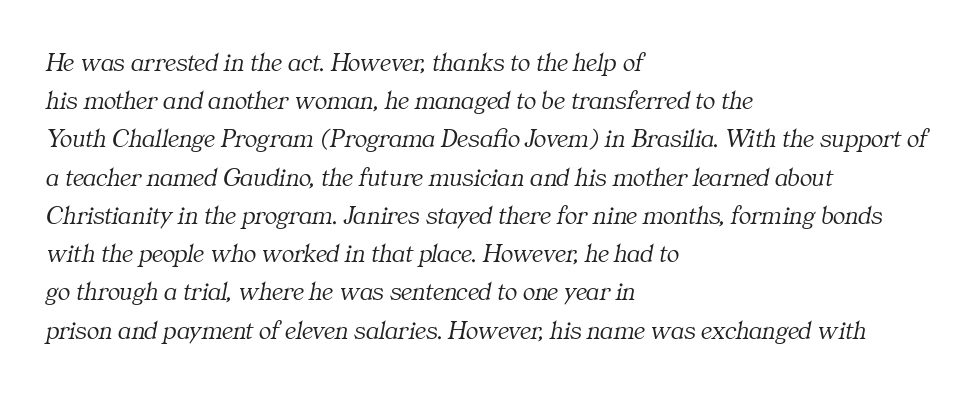
Q: Is the text bold? A: No.
Q: Is the text italic (slanted)? A: Yes, it leans right by about 11 degrees.
Q: Is the text underlined? A: No.
Q: How is the paragraph aligned? A: Left-aligned.
Q: Is the spacing between letters normal or unusually wide? A: Normal.
Q: Is the spacing between lines tight, normal or loose? A: Normal.
